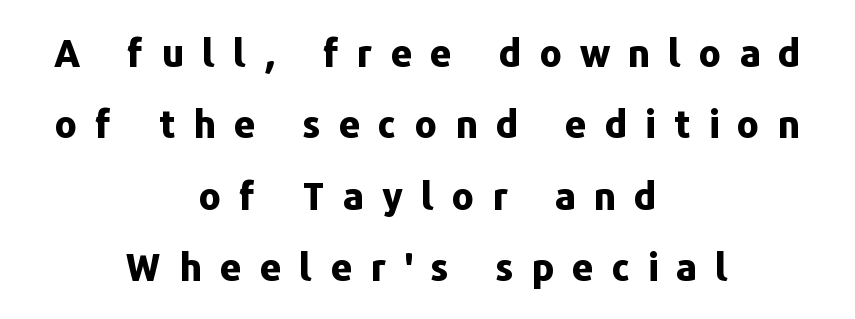
A typesetter would call this heavily tracked-out type. This rendering uses center alignment, leaving both contours irregular but symmetric. Only glyphs here, with clear space below each row. Strokes here are thick enough to call this a true bold. The letters stand upright; this is a roman face. This sample has the flowing, uneven cadence of proportional lettering.
